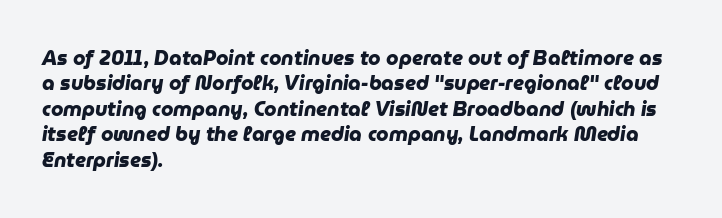
{"bold": "yes", "underline": "no", "align": "left", "line_spacing": "normal", "line_spacing_ratio": 1.27, "letter_spacing": "normal", "letter_spacing_em": 0.0, "glyph_px": 20}
